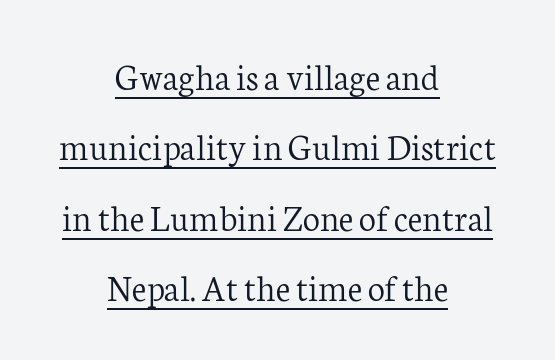
The image shows 38 px light serif type, upright; set centered, line spacing 1.85x, normal letter spacing, underlined; low stroke contrast and a medium x-height.
